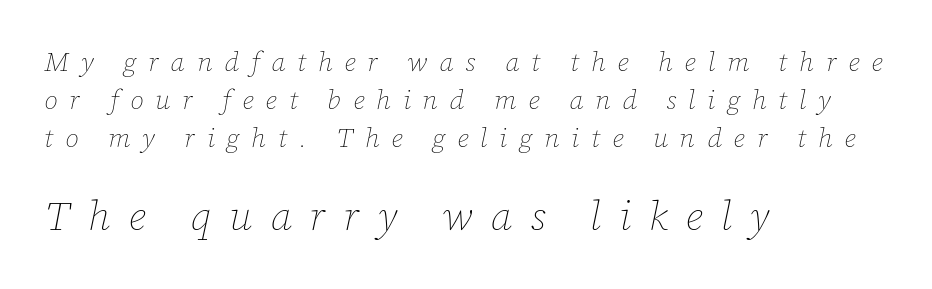
Q: Is the text bold? A: No.
Q: Is the text italic (slanted)? A: Yes, it leans right by about 12 degrees.
Q: Is the text underlined? A: No.
Q: How is the paragraph aligned? A: Left-aligned.
Q: Is the spacing between letters normal or unusually wide? A: Unusually wide.
Q: Is the spacing between lines tight, normal or loose? A: Normal.
Q: Which block of text is set in a larger size, the first (top) or the second (bottom)? A: The second (bottom) one.
Q: Width (condensed, normal, or wide)? A: Normal.
Q: Stroke contrast? A: Low.
Q: x-height? A: Medium.
Q: Monospaced? A: No.
